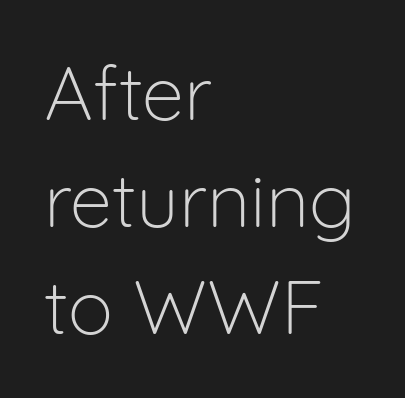
Q: Is the text bold? A: No.
Q: Is the text italic (slanted)? A: No, it is upright.
Q: Is the typeface a serif or a sans-serif typeface? A: Sans-serif.
Q: Is the text underlined? A: No.
Q: How is the paragraph aligned? A: Left-aligned.
Q: Is the spacing between letters normal or unusually wide? A: Normal.
Q: Is the spacing between lines tight, normal or loose? A: Normal.
Q: Width (condensed, normal, or wide)? A: Normal.
Q: Stroke contrast? A: Low.
Q: x-height? A: Medium.
Q: Monospaced? A: No.
